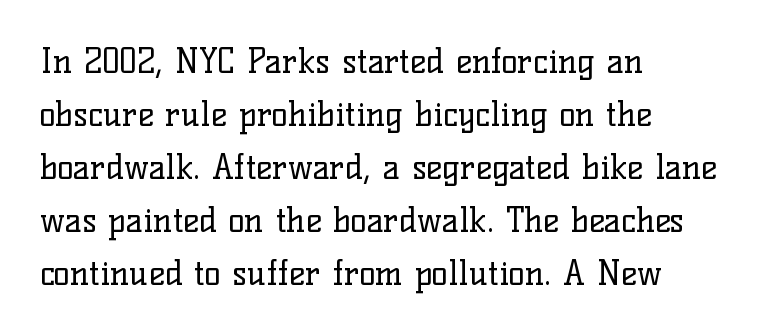
{"serif": "yes", "italic": "no", "bold": "no", "weight": "regular", "width": "normal", "stroke_contrast": "low", "x_height": "medium", "monospaced": "no", "underline": "no", "align": "left", "line_spacing": "normal", "line_spacing_ratio": 1.56, "letter_spacing": "normal", "letter_spacing_em": 0.0, "glyph_px": 34}
